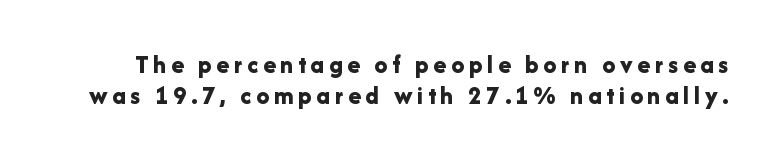
Q: Is the text bold? A: Yes.
Q: Is the text italic (slanted)? A: No, it is upright.
Q: Is the text underlined? A: No.
